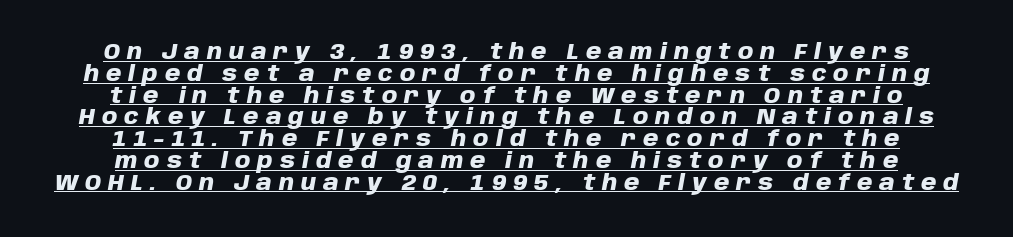
The image shows 22 px bold type, italic (leaning right); set centered, tight line spacing (0.99x), unusually wide letter spacing (+0.32 em), underlined.
